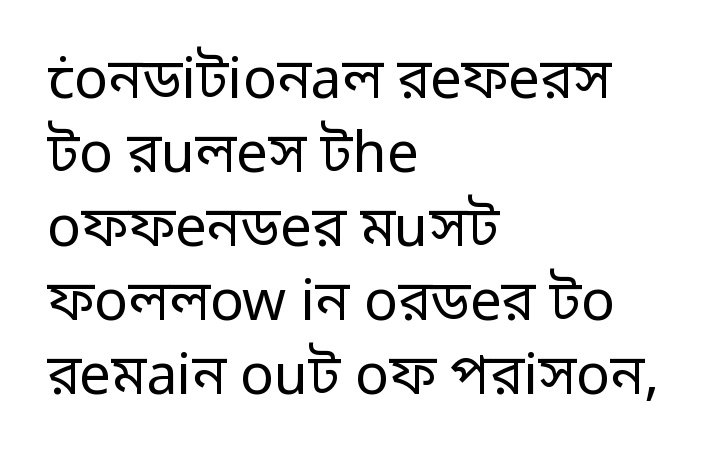
Q: Is the text bold? A: No.
Q: Is the text italic (slanted)? A: No, it is upright.
Q: Is the typeface a serif or a sans-serif typeface? A: Sans-serif.
Q: Is the text underlined? A: No.
Q: How is the paragraph aligned? A: Left-aligned.
Q: Is the spacing between letters normal or unusually wide? A: Normal.
Q: Is the spacing between lines tight, normal or loose? A: Normal.
Q: Width (condensed, normal, or wide)? A: Normal.
Q: Stroke contrast? A: Low.
Q: x-height? A: Medium.
Q: Monospaced? A: No.
